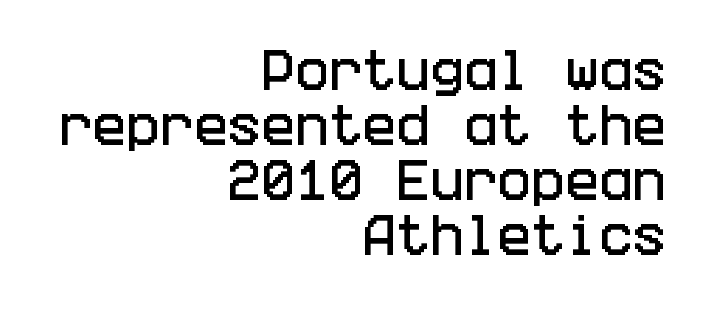
Posture: vertical. Grotesque or geometric, the face here clearly has no serifs. The rendering keeps characters at their native spacing. Bare-footed words on every line.
